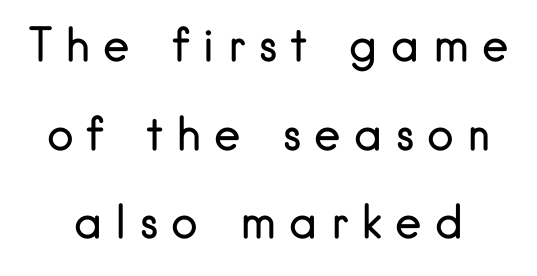
{"serif": "no", "italic": "no", "bold": "no", "weight": "regular", "width": "normal", "stroke_contrast": "low", "x_height": "small", "monospaced": "no", "underline": "no", "line_spacing": "loose", "line_spacing_ratio": 1.97, "letter_spacing": "wide", "letter_spacing_em": 0.29, "glyph_px": 45}
